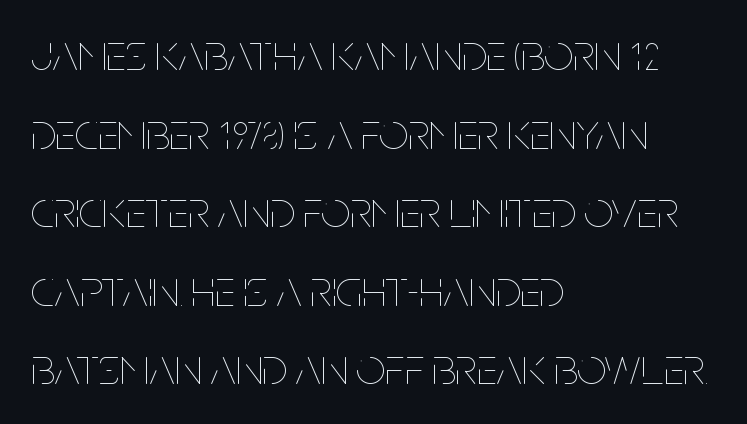
The image shows 52 px thin, condensed type, upright; set left-aligned, normal line spacing (1.51x), normal letter spacing, not underlined; low stroke contrast and a large x-height.
